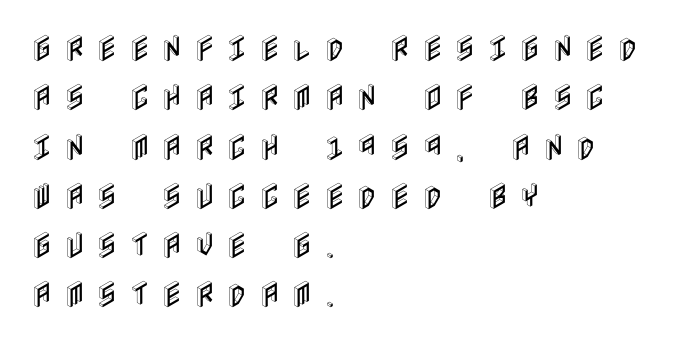
{"italic": "no", "width": "condensed", "x_height": "large", "underline": "no", "align": "left", "line_spacing": "normal", "line_spacing_ratio": 1.7, "letter_spacing": "wide", "letter_spacing_em": 0.39, "glyph_px": 29}
